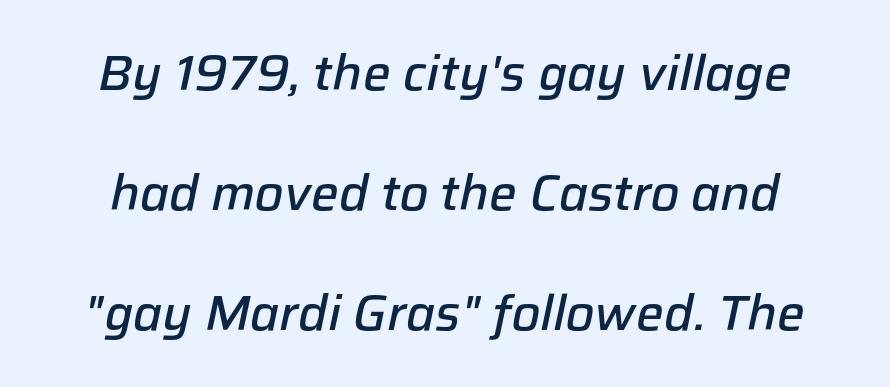
The image shows 49 px semibold type, italic (leaning right); set centered, loose line spacing (2.45x), normal letter spacing, not underlined; low stroke contrast and a medium x-height.
